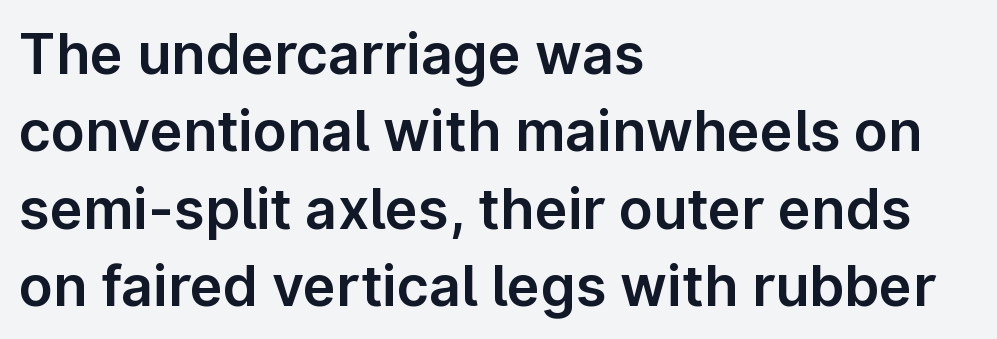
The image shows 56 px sans-serif type, upright; set left-aligned, normal line spacing (1.38x), normal letter spacing, not underlined; low stroke contrast and a medium x-height.
